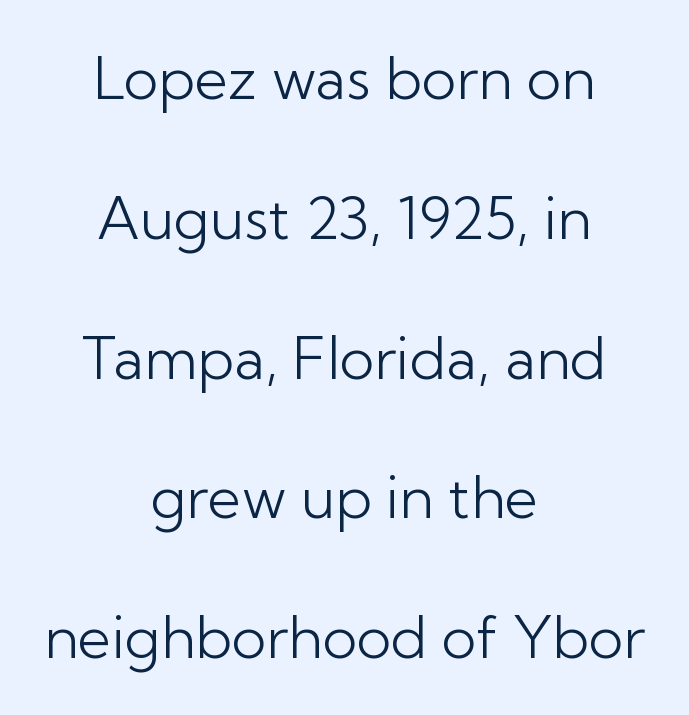
{"serif": "no", "italic": "no", "bold": "no", "weight": "light", "width": "normal", "stroke_contrast": "low", "x_height": "medium", "monospaced": "no", "underline": "no", "align": "center", "line_spacing": "loose", "line_spacing_ratio": 2.41, "letter_spacing": "normal", "letter_spacing_em": 0.0, "glyph_px": 58}
